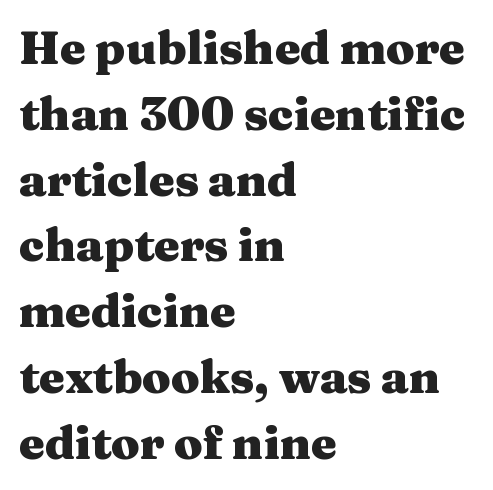
Q: Is the text bold? A: Yes.
Q: Is the text italic (slanted)? A: No, it is upright.
Q: Is the typeface a serif or a sans-serif typeface? A: Serif.
Q: Is the text underlined? A: No.
Q: How is the paragraph aligned? A: Left-aligned.
Q: Is the spacing between letters normal or unusually wide? A: Normal.
Q: Is the spacing between lines tight, normal or loose? A: Normal.
Q: Width (condensed, normal, or wide)? A: Wide.
Q: Stroke contrast? A: Medium.
Q: x-height? A: Medium.
Q: Monospaced? A: No.
